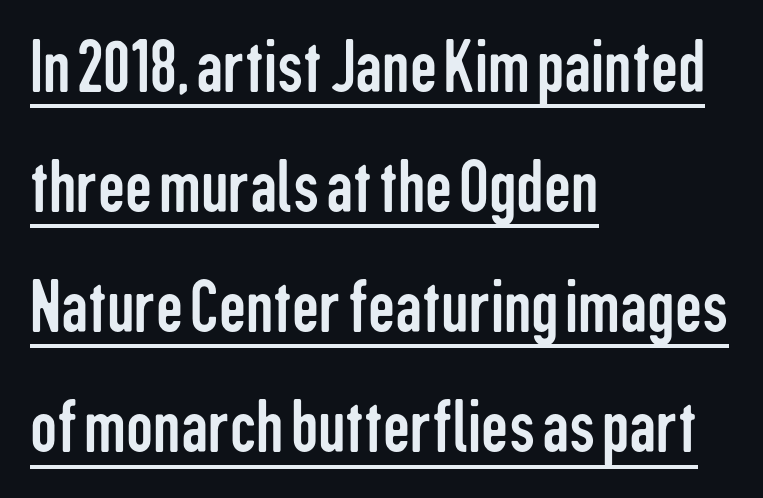
{"serif": "no", "italic": "no", "bold": "no", "weight": "regular", "width": "condensed", "stroke_contrast": "low", "x_height": "medium", "monospaced": "no", "underline": "yes", "align": "left", "line_spacing": "normal", "line_spacing_ratio": 1.58, "letter_spacing": "normal", "letter_spacing_em": 0.0, "glyph_px": 76}
